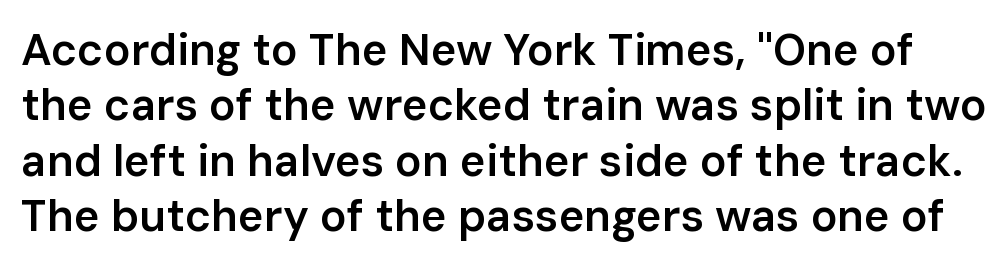
To sum up the face: it is a sans, with no serifs. Leading: standard. Do the characters align in a grid? No, the font is proportional. The face used here is rendered with its standard letterfit. Bold? Not quite — semibold, heavier than regular but stopping short. No italicization has been applied; the sample stays upright.
